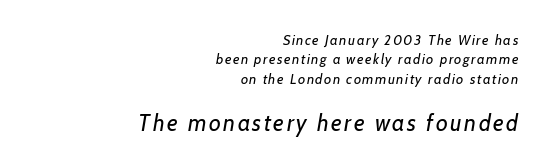
Q: Is the text bold? A: No.
Q: Is the text underlined? A: No.
Q: How is the paragraph aligned? A: Right-aligned.
Q: Is the spacing between lines tight, normal or loose? A: Normal.
Q: Which block of text is set in a larger size, the first (top) or the second (bottom)? A: The second (bottom) one.
